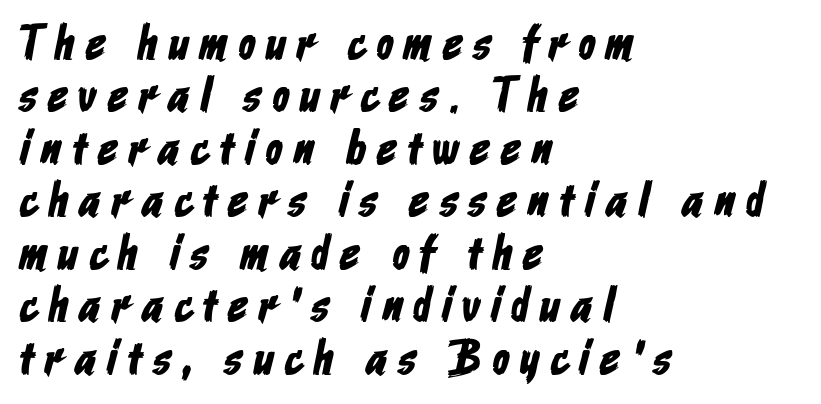
The image shows 49 px condensed sans-serif type; set left-aligned, tight line spacing (1.07x), unusually wide letter spacing (+0.23 em), not underlined; low stroke contrast and a medium x-height.
